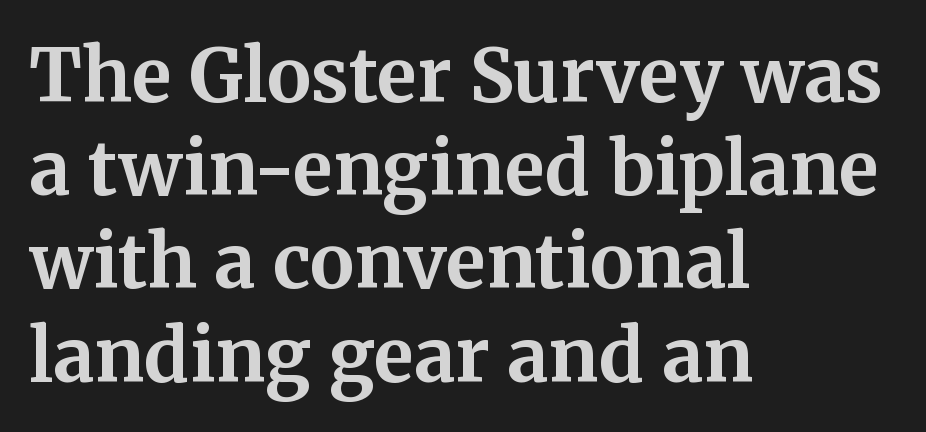
Each new line begins a customary step beneath the previous one. The font family rendered here belongs to the serif group. No italicization has been applied; the sample stays upright. The text block is weighted toward the left margin, trailing off unevenly rightward. What weight is shown? A full bold with thick strokes.
